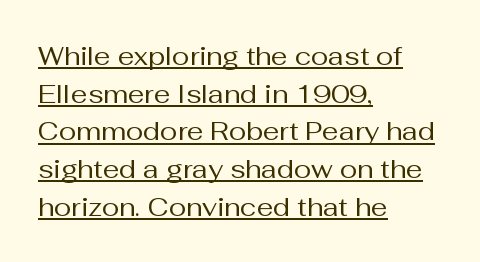
{"italic": "no", "bold": "no", "underline": "yes", "align": "left", "line_spacing": "normal", "line_spacing_ratio": 1.45, "letter_spacing": "normal", "letter_spacing_em": 0.0, "glyph_px": 26}
